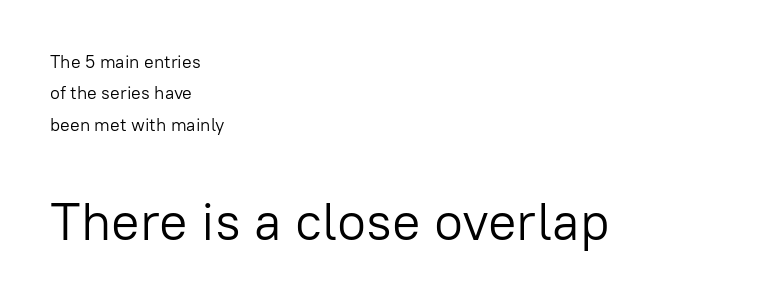
A typesetter would call this proportional, since set widths differ per character. The axis of the letterforms is exactly vertical. Look at the glyph heights: the lower group is clearly the bigger setting. These lines are composed in type without serifs.
